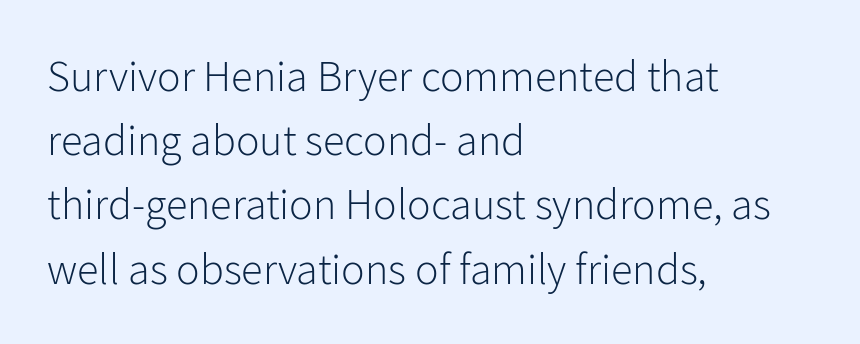
{"serif": "no", "italic": "no", "bold": "no", "weight": "light", "width": "normal", "stroke_contrast": "low", "x_height": "medium", "monospaced": "no", "underline": "no", "align": "left", "line_spacing": "normal", "line_spacing_ratio": 1.46, "letter_spacing": "normal", "letter_spacing_em": 0.0, "glyph_px": 44}
